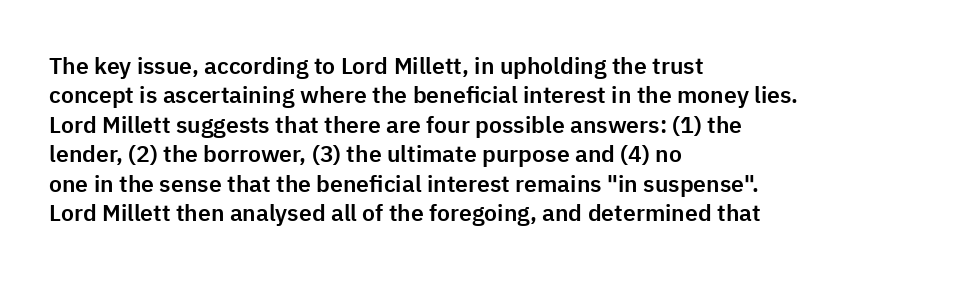
The image shows 23 px text type, upright; set left-aligned, normal line spacing (1.28x), normal letter spacing, not underlined.
